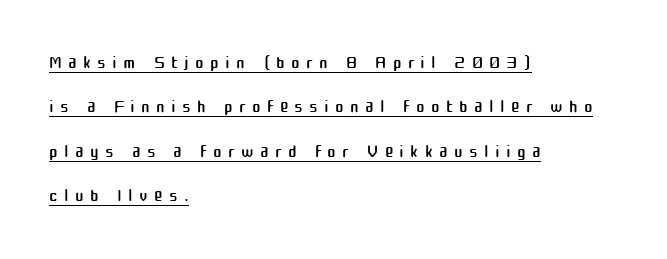
{"italic": "no", "bold": "no", "underline": "yes", "align": "left", "line_spacing_ratio": 1.71, "letter_spacing": "wide", "letter_spacing_em": 0.24, "glyph_px": 26}
